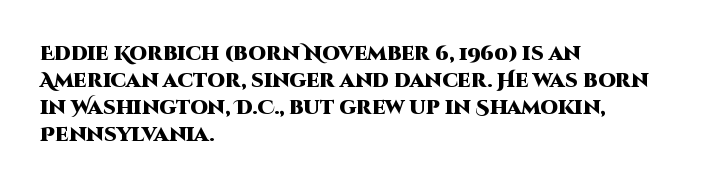
Q: Is the text bold? A: Yes.
Q: Is the text italic (slanted)? A: No, it is upright.
Q: Is the text underlined? A: No.
Q: How is the paragraph aligned? A: Left-aligned.
Q: Is the spacing between letters normal or unusually wide? A: Normal.
Q: Is the spacing between lines tight, normal or loose? A: Normal.
